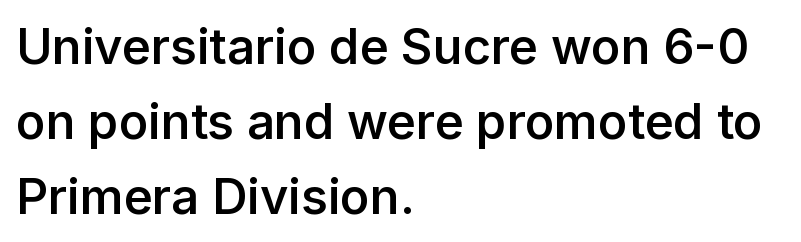
{"serif": "no", "italic": "no", "bold": "semi", "weight": "semibold", "width": "normal", "stroke_contrast": "low", "x_height": "medium", "monospaced": "no", "underline": "no", "align": "left", "line_spacing": "normal", "line_spacing_ratio": 1.53, "letter_spacing": "normal", "letter_spacing_em": 0.0, "glyph_px": 49}
